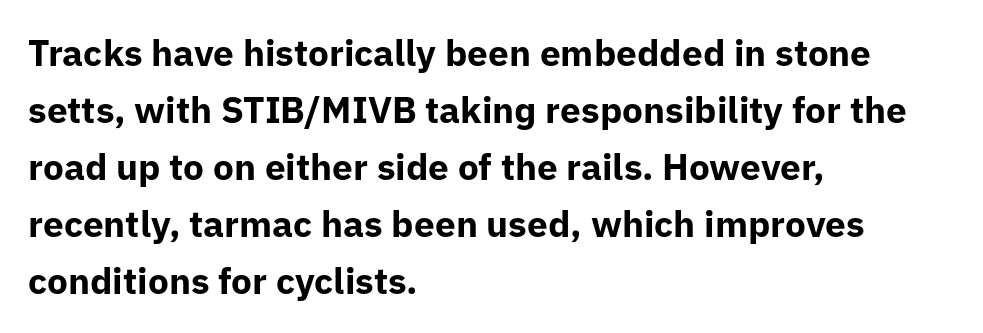
{"serif": "no", "italic": "no", "bold": "yes", "weight": "bold", "width": "normal", "stroke_contrast": "low", "x_height": "medium", "monospaced": "no", "underline": "no", "align": "left", "line_spacing": "normal", "line_spacing_ratio": 1.54, "letter_spacing": "normal", "letter_spacing_em": 0.0, "glyph_px": 37}
